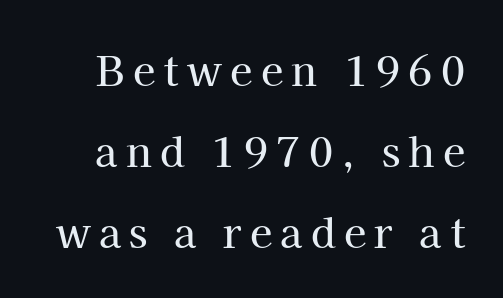
Observe the wide spacing: letters keep a clear distance from each other. Varying glyph widths throughout — classic text-font behaviour. The leading is generous, giving the passage an open texture. The axis of the letterforms is exactly vertical. The glyphs are unaccompanied by any horizontal stroke below them. Typographically, this falls in the serif category.
